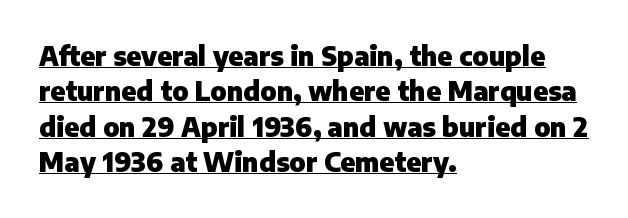
Q: Is the text bold? A: Yes.
Q: Is the text italic (slanted)? A: No, it is upright.
Q: Is the text underlined? A: Yes.
Q: How is the paragraph aligned? A: Left-aligned.
Q: Is the spacing between letters normal or unusually wide? A: Normal.
Q: Is the spacing between lines tight, normal or loose? A: Normal.
